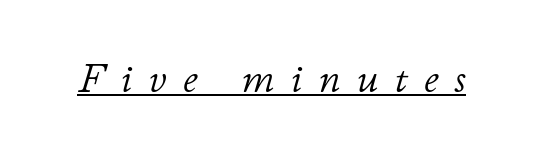
The image shows 41 px light type, italic (leaning right); set unusually wide letter spacing (+0.39 em), underlined; low stroke contrast and a small x-height.
